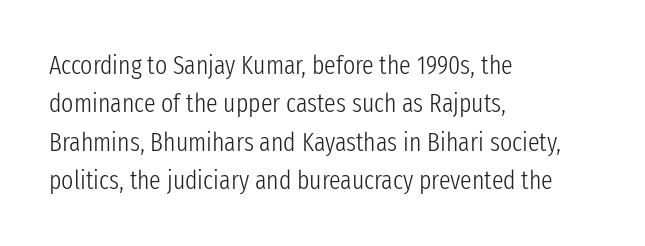
Q: Is the text bold? A: No.
Q: Is the text italic (slanted)? A: No, it is upright.
Q: Is the text underlined? A: No.
Q: How is the paragraph aligned? A: Left-aligned.
Q: Is the spacing between letters normal or unusually wide? A: Normal.
Q: Is the spacing between lines tight, normal or loose? A: Normal.
